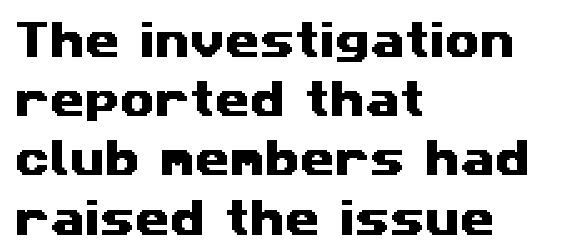
{"serif": "no", "width": "wide", "stroke_contrast": "medium", "x_height": "medium", "monospaced": "no", "underline": "no", "align": "left", "line_spacing": "normal", "line_spacing_ratio": 1.48, "letter_spacing": "normal", "letter_spacing_em": 0.0, "glyph_px": 40}
